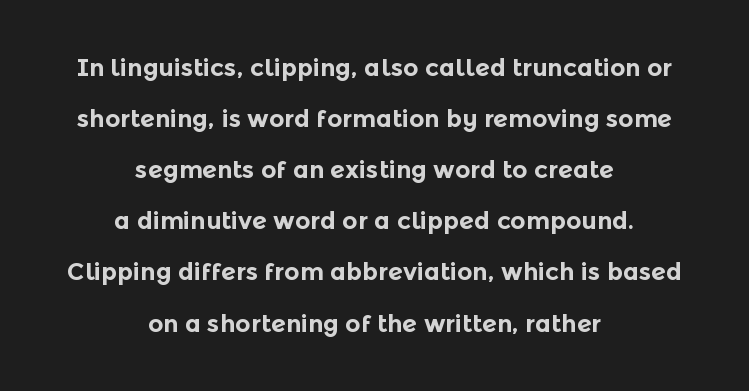
{"italic": "no", "bold": "yes", "underline": "no", "align": "center", "line_spacing": "loose", "line_spacing_ratio": 2.13, "letter_spacing": "normal", "letter_spacing_em": 0.0, "glyph_px": 24}
